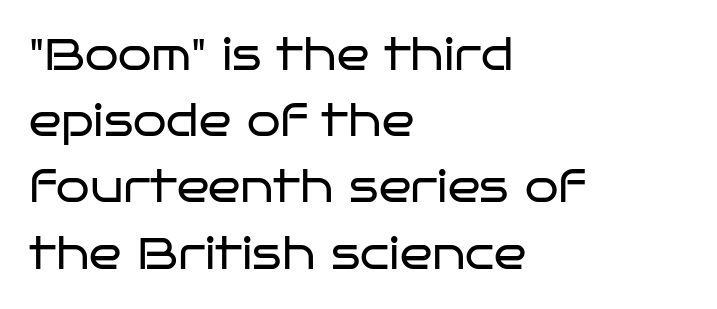
Honestly, the letter spacing is just normal — you wouldn't notice it. Typeset ragged right — the left edge is the straight one. Whoever set this chose a conventional vertical rhythm. The font sits on the lighter half of the weight spectrum, regular included. This sample has the flowing, uneven cadence of proportional lettering.
